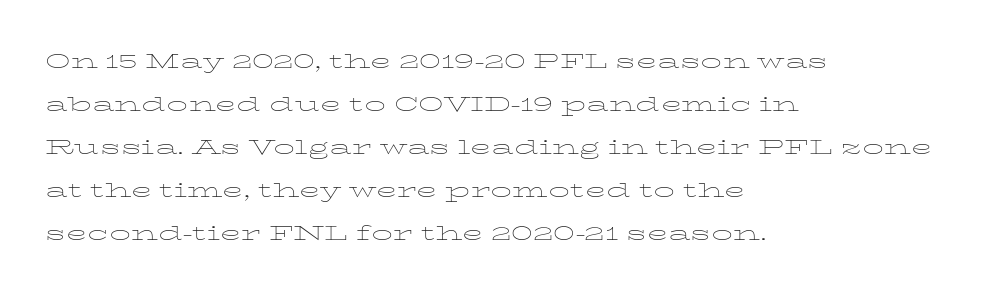
{"italic": "no", "bold": "no", "weight": "thin", "width": "wide", "stroke_contrast": "low", "x_height": "medium", "monospaced": "no", "underline": "no", "align": "left", "line_spacing": "normal", "line_spacing_ratio": 1.54, "letter_spacing": "normal", "letter_spacing_em": 0.0, "glyph_px": 28}
